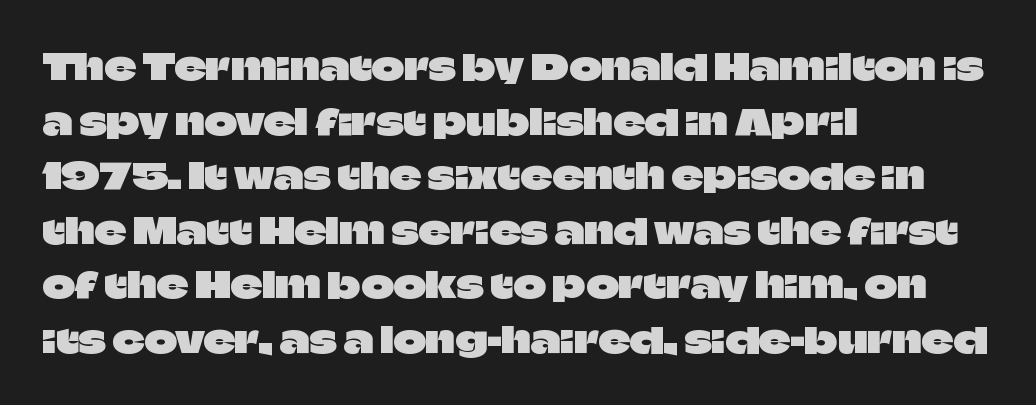
In terms of letterspacing, this is plain default setting. Rendered with straight, roman letterforms. The rendering uses natural spacing where letterforms have individual widths. The space directly below the letters is spotless. Is the block centered? No — it sits flush against the left margin.
